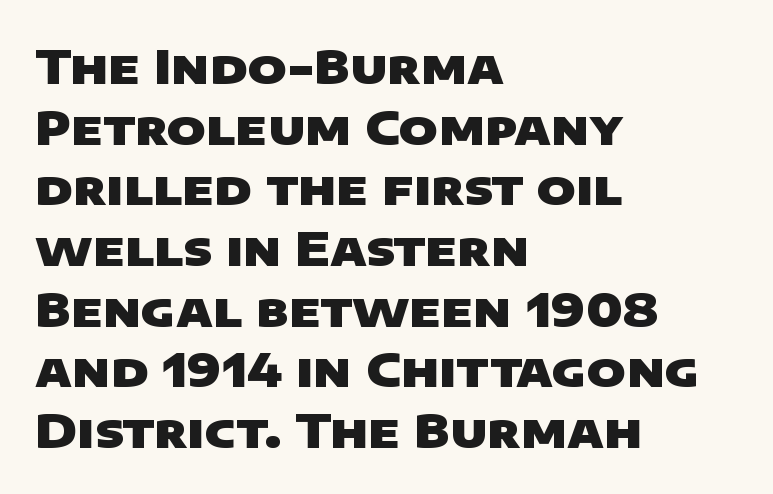
Q: Is the text bold? A: Yes.
Q: Is the typeface a serif or a sans-serif typeface? A: Sans-serif.
Q: Is the text underlined? A: No.
Q: How is the paragraph aligned? A: Left-aligned.
Q: Is the spacing between letters normal or unusually wide? A: Normal.
Q: Is the spacing between lines tight, normal or loose? A: Normal.
Q: Width (condensed, normal, or wide)? A: Wide.
Q: Stroke contrast? A: Low.
Q: x-height? A: Large.
Q: Monospaced? A: No.
